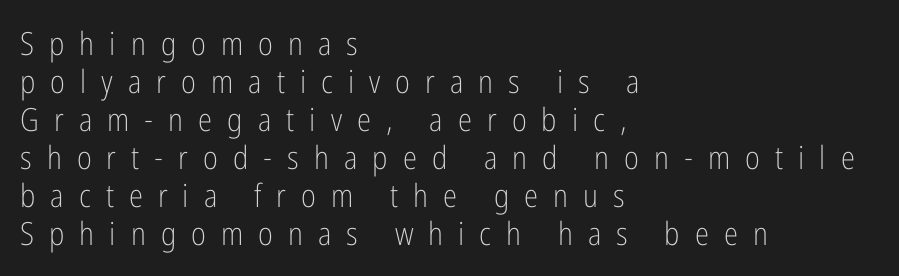
Q: Is the text bold? A: No.
Q: Is the text italic (slanted)? A: No, it is upright.
Q: Is the typeface a serif or a sans-serif typeface? A: Sans-serif.
Q: Is the text underlined? A: No.
Q: How is the paragraph aligned? A: Left-aligned.
Q: Is the spacing between letters normal or unusually wide? A: Unusually wide.
Q: Width (condensed, normal, or wide)? A: Condensed.
Q: Stroke contrast? A: Low.
Q: x-height? A: Medium.
Q: Monospaced? A: No.
